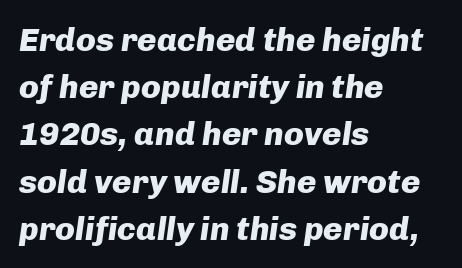
Q: Is the text bold? A: Yes.
Q: Is the text italic (slanted)? A: Yes, it leans right by about 8 degrees.
Q: Is the text underlined? A: No.
Q: How is the paragraph aligned? A: Left-aligned.
Q: Is the spacing between letters normal or unusually wide? A: Normal.
Q: Is the spacing between lines tight, normal or loose? A: Normal.
Q: Width (condensed, normal, or wide)? A: Normal.
Q: Stroke contrast? A: Low.
Q: x-height? A: Medium.
Q: Monospaced? A: No.
